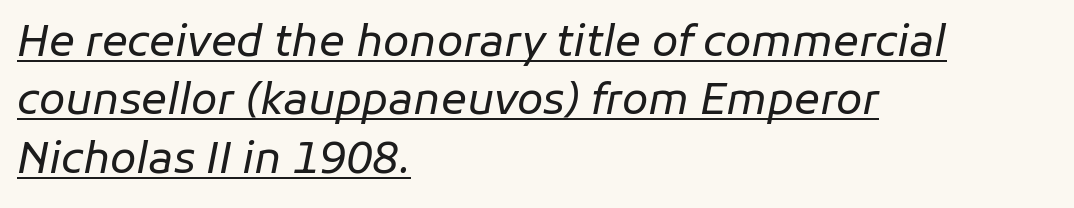
Q: Is the text bold? A: No.
Q: Is the text italic (slanted)? A: Yes, it leans right by about 11 degrees.
Q: Is the text underlined? A: Yes.
Q: How is the paragraph aligned? A: Left-aligned.
Q: Is the spacing between letters normal or unusually wide? A: Normal.
Q: Is the spacing between lines tight, normal or loose? A: Normal.
Q: Width (condensed, normal, or wide)? A: Normal.
Q: Stroke contrast? A: Low.
Q: x-height? A: Medium.
Q: Monospaced? A: No.
